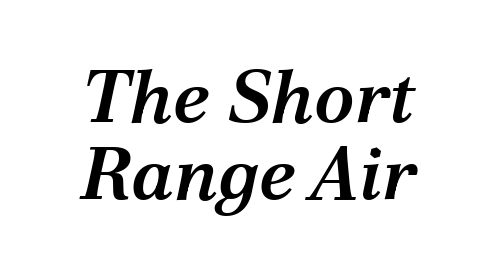
Clear beneath every line of the passage. This rendering employs a face with finishing strokes, i.e., a serif. You could not count columns in this text — the font is proportionally spaced. These lines were composed using italics. Its strokes are somewhat broadened, the hallmark of semibold type. Students, observe: this is what under-led, compact text looks like.
